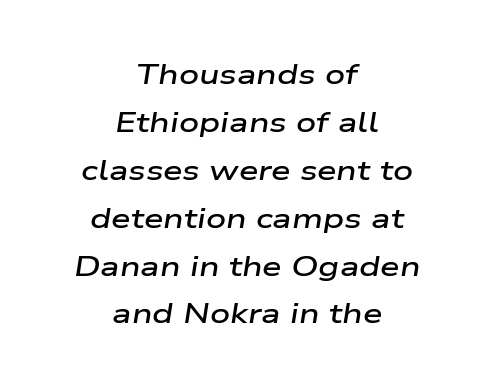
Q: Is the text bold? A: Semi-bold.
Q: Is the text italic (slanted)? A: Yes, it leans right by about 9 degrees.
Q: Is the text underlined? A: No.
Q: How is the paragraph aligned? A: Centered.
Q: Is the spacing between letters normal or unusually wide? A: Normal.
Q: Width (condensed, normal, or wide)? A: Wide.
Q: Stroke contrast? A: Low.
Q: x-height? A: Medium.
Q: Monospaced? A: No.
